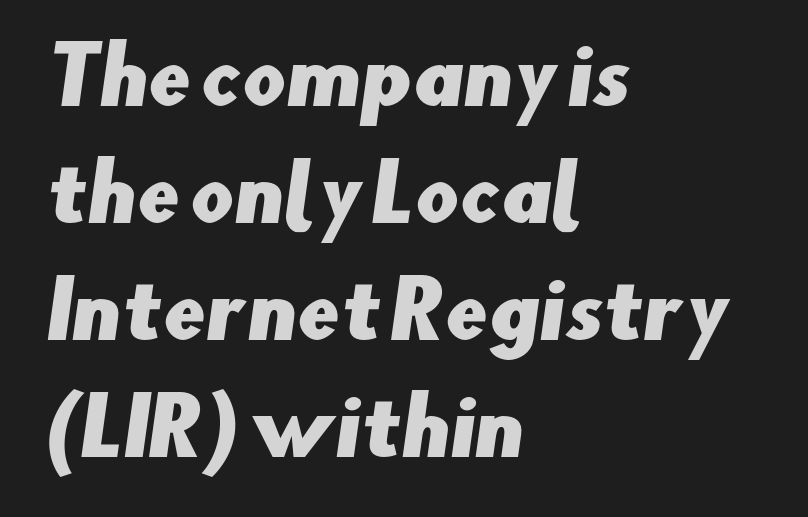
The image shows 76 px sans-serif type; set left-aligned, normal line spacing (1.54x), normal letter spacing, not underlined; low stroke contrast and a small x-height.
